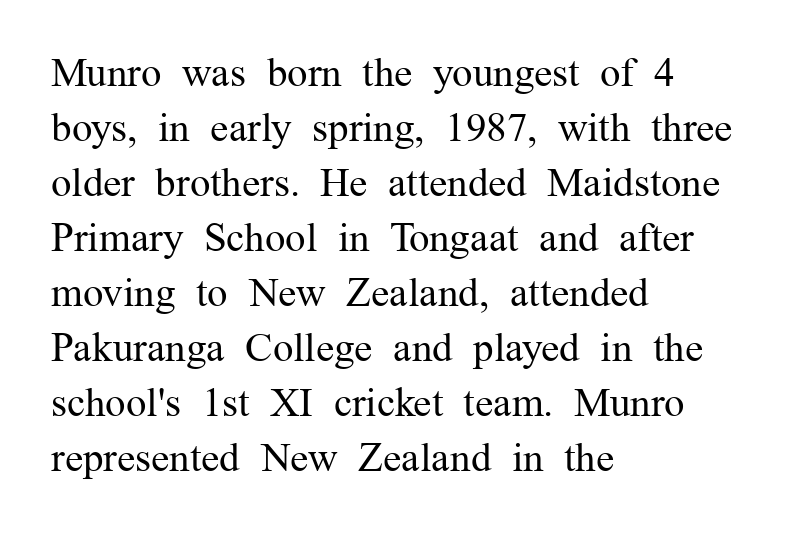
{"serif": "yes", "italic": "no", "bold": "no", "weight": "regular", "width": "normal", "stroke_contrast": "medium", "x_height": "medium", "monospaced": "no", "underline": "no", "align": "left", "line_spacing": "normal", "line_spacing_ratio": 1.34, "letter_spacing": "normal", "letter_spacing_em": 0.0, "glyph_px": 41}
